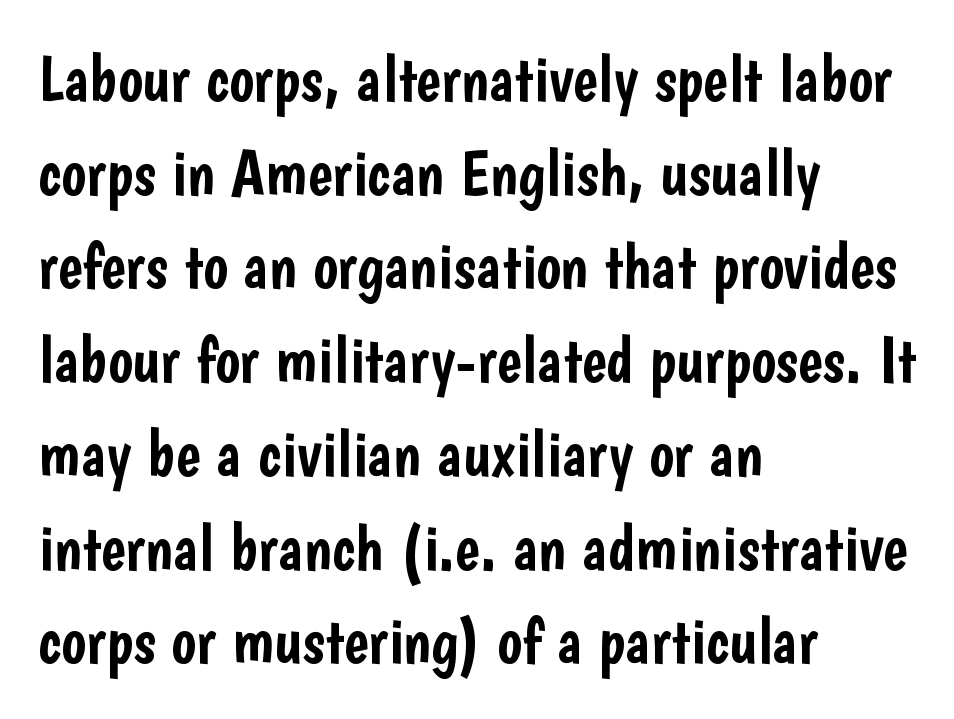
These lines are rendered in a variable-pitch font. Tall strokes in this sample are plumb rather than angled. Nobody drew a line under any word here. The rendering uses a moderate line-height, typical for paragraphs. Does extra space separate the letters? No, they use regular spacing. The typesetter chose a ragged-right arrangement here.
